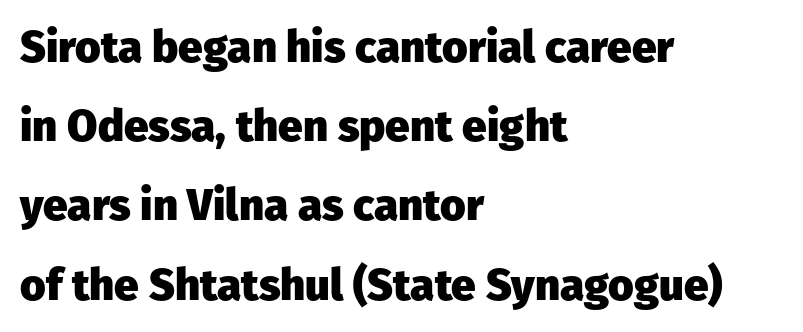
The image shows 44 px heavy sans-serif type, upright; set left-aligned, line spacing 1.8x, normal letter spacing, not underlined; low stroke contrast and a medium x-height.
